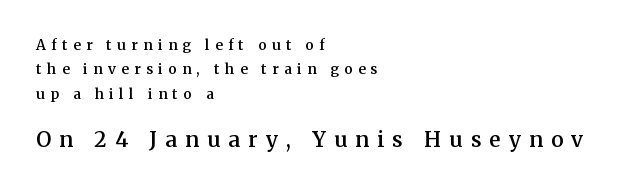
The line texture is sparse and dotted thanks to wide tracking. Bold? Not quite — semibold, heavier than regular but stopping short. Unlike italic type, these characters show no tilt at all. The setting favours the left margin, as ordinary paragraphs usually do. Any mark beneath the type? The region is blank. Look at the glyph heights: the lower group is clearly the bigger setting.
